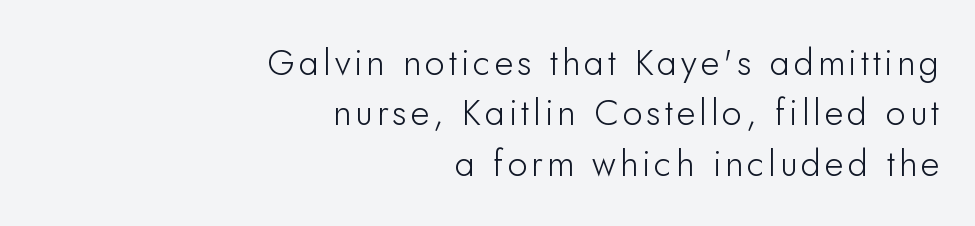
{"serif": "no", "italic": "no", "width": "normal", "stroke_contrast": "low", "x_height": "small", "monospaced": "no", "underline": "no", "align": "right", "line_spacing": "normal", "line_spacing_ratio": 1.4, "glyph_px": 36}
